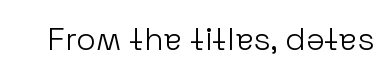
The image shows 32 px light sans-serif type, upright; set normal letter spacing, not underlined; low stroke contrast and a medium x-height.
